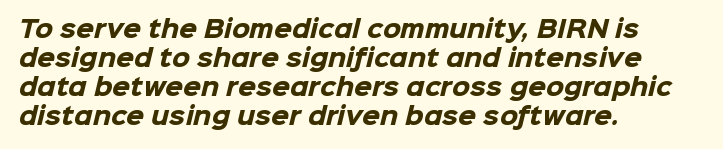
Q: Is the text bold? A: Yes.
Q: Is the text underlined? A: No.
Q: How is the paragraph aligned? A: Left-aligned.
Q: Is the spacing between letters normal or unusually wide? A: Normal.
Q: Is the spacing between lines tight, normal or loose? A: Normal.
